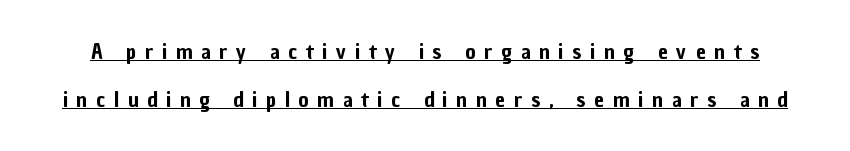
The image shows 22 px text type, upright; set loose line spacing (2.16x), unusually wide letter spacing (+0.4 em), underlined.
